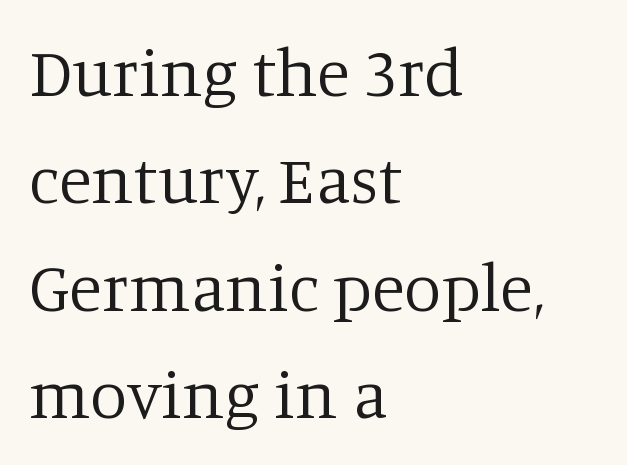
{"serif": "yes", "italic": "no", "bold": "no", "weight": "regular", "width": "normal", "stroke_contrast": "low", "x_height": "large", "monospaced": "no", "underline": "no", "align": "left", "line_spacing": "normal", "line_spacing_ratio": 1.58, "letter_spacing": "normal", "letter_spacing_em": 0.0, "glyph_px": 68}
